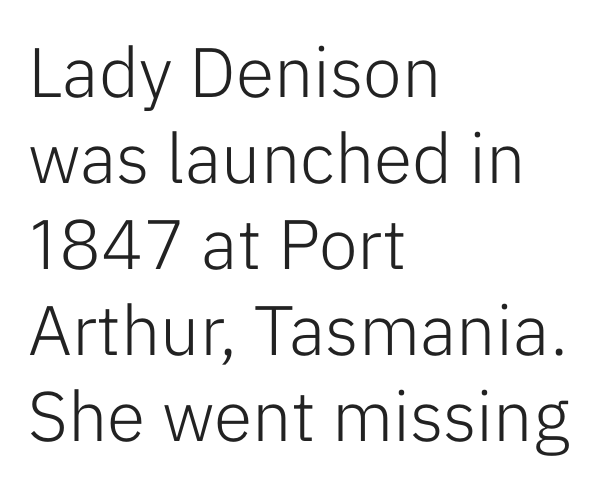
Q: Is the text bold? A: No.
Q: Is the text italic (slanted)? A: No, it is upright.
Q: Is the typeface a serif or a sans-serif typeface? A: Sans-serif.
Q: Is the text underlined? A: No.
Q: How is the paragraph aligned? A: Left-aligned.
Q: Is the spacing between letters normal or unusually wide? A: Normal.
Q: Width (condensed, normal, or wide)? A: Normal.
Q: Stroke contrast? A: Low.
Q: x-height? A: Medium.
Q: Monospaced? A: No.
